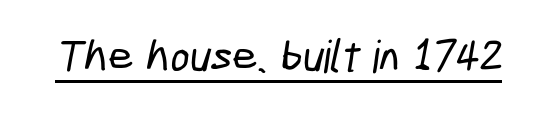
{"serif": "no", "width": "condensed", "stroke_contrast": "low", "x_height": "medium", "monospaced": "no", "underline": "yes", "letter_spacing": "normal", "letter_spacing_em": 0.0, "glyph_px": 45}
